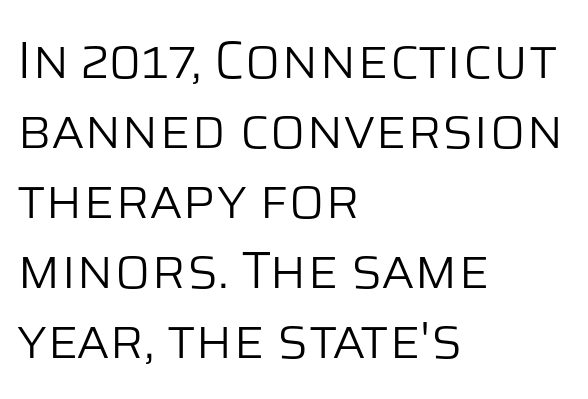
The letters stand straight up with perfectly vertical stems. No extra tracking has been applied to these lines. Students, observe: this is what conventionally led text looks like. Spacing verdict: proportional, widths tailored to each character. The passage shown is not bold in any degree.
